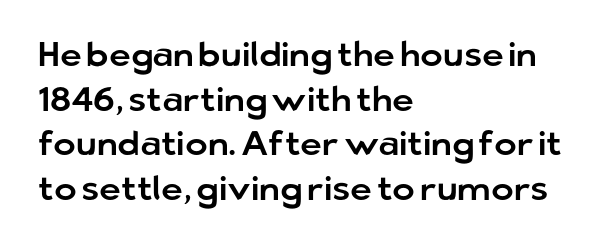
{"serif": "no", "italic": "no", "width": "normal", "stroke_contrast": "low", "x_height": "medium", "monospaced": "no", "underline": "no", "align": "left", "line_spacing": "normal", "line_spacing_ratio": 1.31, "letter_spacing": "normal", "letter_spacing_em": 0.0, "glyph_px": 34}
